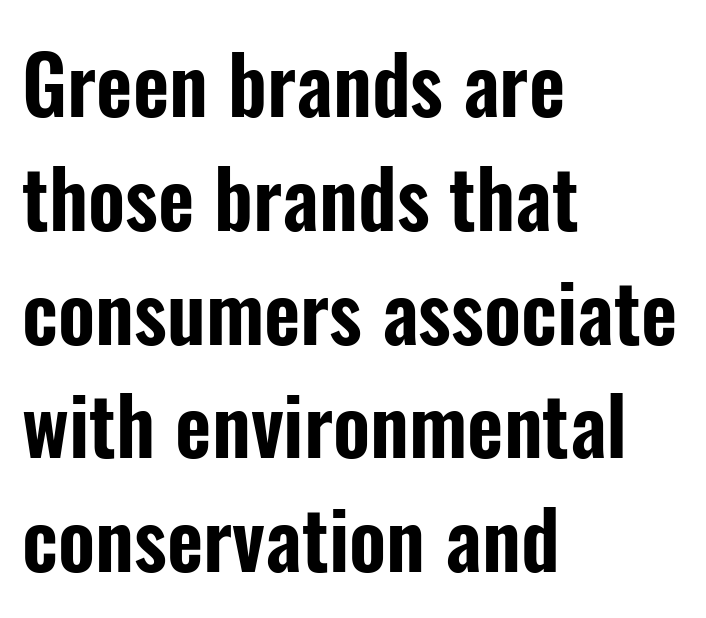
The image shows 79 px condensed sans-serif type, upright; set left-aligned, normal line spacing (1.44x), normal letter spacing, not underlined; low stroke contrast and a medium x-height.
